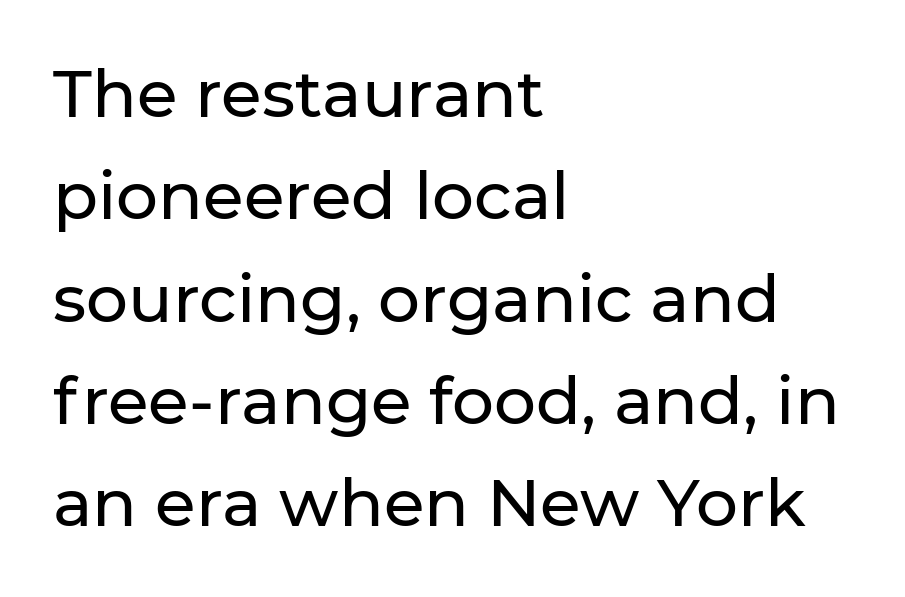
The image shows 66 px sans-serif type, upright; set left-aligned, normal line spacing (1.55x), normal letter spacing, not underlined; low stroke contrast and a medium x-height.
